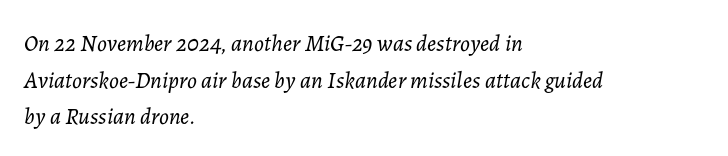
{"italic": "yes", "lean": "right", "slant_degrees": 7, "bold": "no", "underline": "no", "align": "left", "line_spacing": "normal", "line_spacing_ratio": 1.59, "letter_spacing": "normal", "letter_spacing_em": 0.0, "glyph_px": 23}
